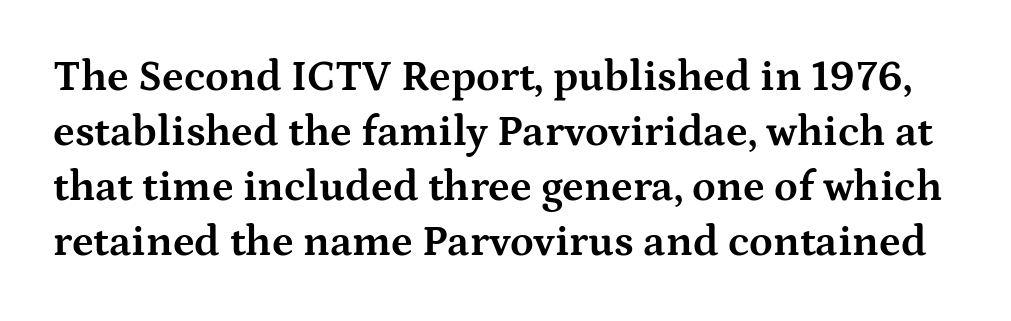
Q: Is the text bold? A: Yes.
Q: Is the text italic (slanted)? A: No, it is upright.
Q: Is the typeface a serif or a sans-serif typeface? A: Serif.
Q: Is the text underlined? A: No.
Q: Is the spacing between letters normal or unusually wide? A: Normal.
Q: Is the spacing between lines tight, normal or loose? A: Normal.
Q: Width (condensed, normal, or wide)? A: Wide.
Q: Stroke contrast? A: Medium.
Q: x-height? A: Medium.
Q: Monospaced? A: No.
